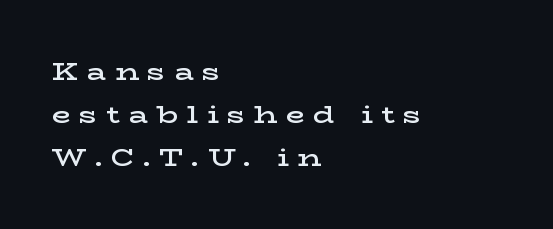
The image shows 24 px text type, upright; set left-aligned, line spacing 1.79x, unusually wide letter spacing (+0.36 em), not underlined.
